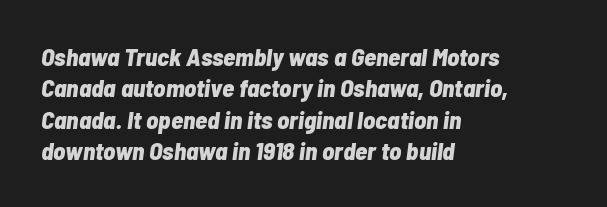
Q: Is the text bold? A: Yes.
Q: Is the text italic (slanted)? A: Yes, it leans right by about 7 degrees.
Q: Is the text underlined? A: No.
Q: How is the paragraph aligned? A: Left-aligned.
Q: Is the spacing between letters normal or unusually wide? A: Normal.
Q: Is the spacing between lines tight, normal or loose? A: Normal.
